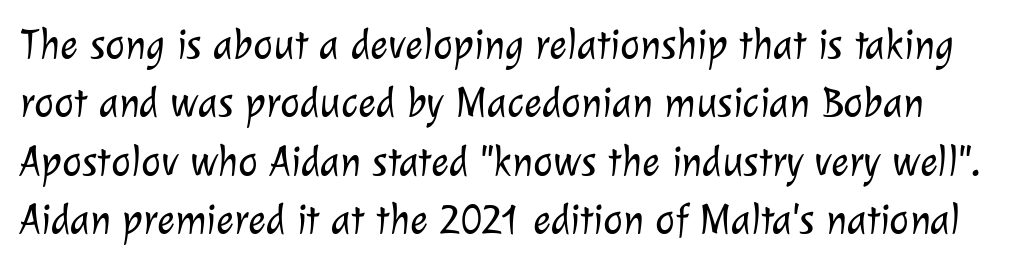
{"serif": "no", "bold": "no", "weight": "light", "width": "normal", "stroke_contrast": "low", "x_height": "medium", "monospaced": "no", "underline": "no", "line_spacing": "normal", "line_spacing_ratio": 1.39, "letter_spacing": "normal", "letter_spacing_em": 0.0, "glyph_px": 42}
